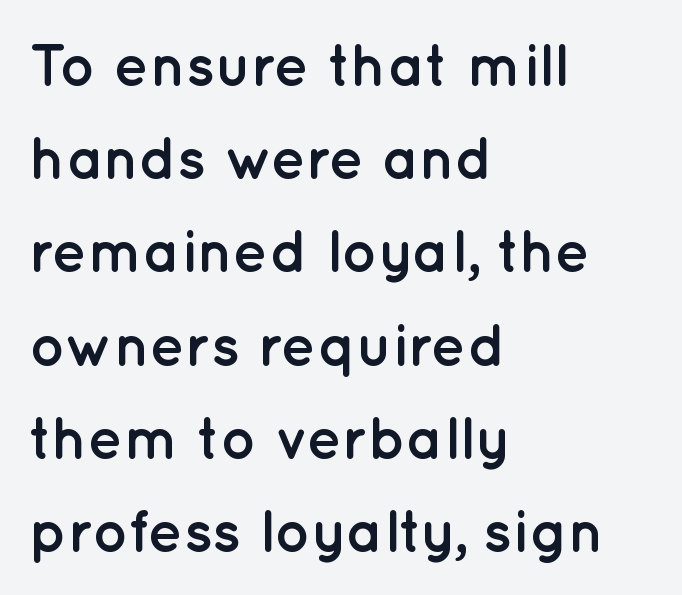
Summary of weight: heavy, a full bold. In terms of letterform style, serifs are entirely absent. Varying glyph widths throughout — classic text-font behaviour. The letters sit at their default tracking, neither squeezed nor spread. The letters stand straight up with perfectly vertical stems. Honestly, the row spacing looks completely unremarkable.
